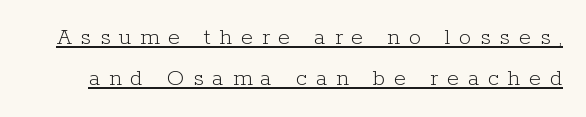
The image shows 24 px text type, upright; set normal line spacing (1.7x), unusually wide letter spacing (+0.37 em), underlined.
